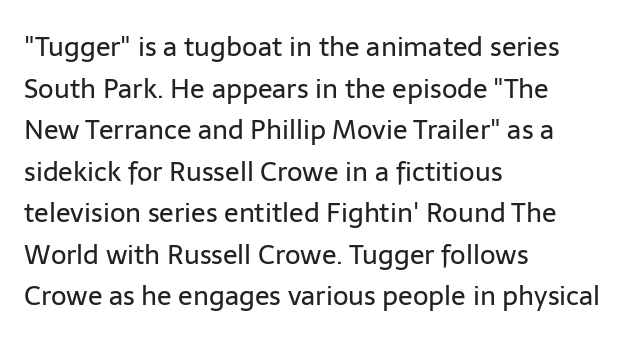
The image shows 27 px text type, upright; set left-aligned, normal line spacing (1.54x), normal letter spacing, not underlined.
